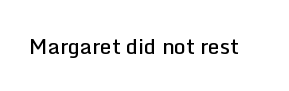
Q: Is the text bold? A: Semi-bold.
Q: Is the text italic (slanted)? A: No, it is upright.
Q: Is the text underlined? A: No.
Q: Is the spacing between letters normal or unusually wide? A: Normal.
